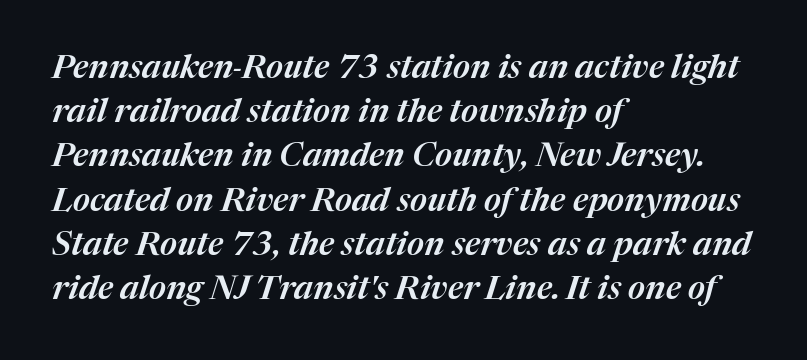
The image shows 33 px text type, italic (leaning right); set left-aligned, normal line spacing (1.34x), normal letter spacing, not underlined; medium stroke contrast and a medium x-height.
